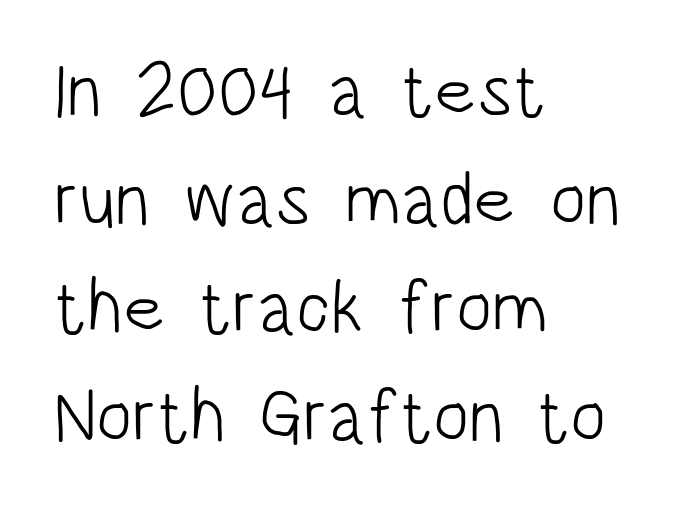
{"serif": "no", "italic": "no", "bold": "no", "weight": "light", "width": "condensed", "stroke_contrast": "low", "x_height": "large", "monospaced": "no", "underline": "no", "align": "left", "line_spacing": "normal", "line_spacing_ratio": 1.45, "letter_spacing": "normal", "letter_spacing_em": 0.0, "glyph_px": 75}
